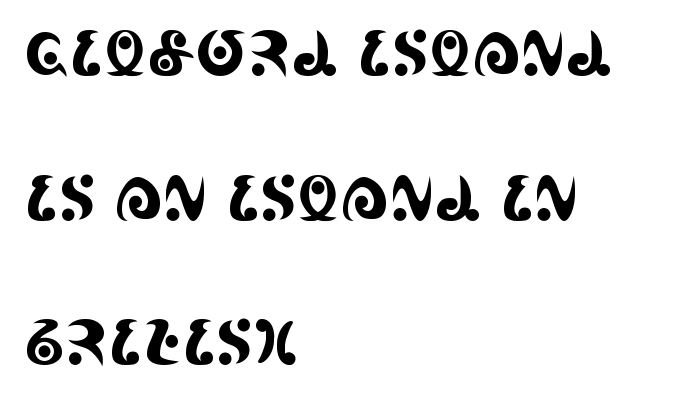
{"serif": "yes", "italic": "no", "width": "condensed", "x_height": "large", "monospaced": "no", "underline": "no", "align": "left", "line_spacing": "loose", "line_spacing_ratio": 2.37, "letter_spacing": "normal", "letter_spacing_em": 0.0, "glyph_px": 61}
